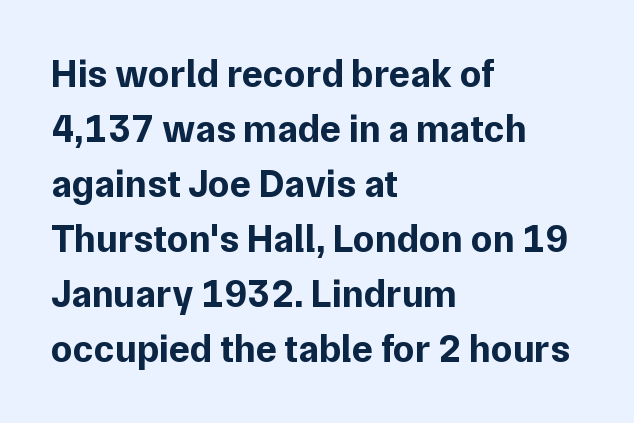
Q: Is the text bold? A: Yes.
Q: Is the text italic (slanted)? A: No, it is upright.
Q: Is the typeface a serif or a sans-serif typeface? A: Sans-serif.
Q: Is the text underlined? A: No.
Q: How is the paragraph aligned? A: Left-aligned.
Q: Is the spacing between letters normal or unusually wide? A: Normal.
Q: Is the spacing between lines tight, normal or loose? A: Normal.
Q: Width (condensed, normal, or wide)? A: Normal.
Q: Stroke contrast? A: Low.
Q: x-height? A: Medium.
Q: Monospaced? A: No.
